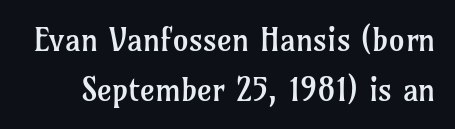
{"serif": "yes", "italic": "no", "bold": "no", "weight": "regular", "width": "normal", "stroke_contrast": "low", "x_height": "medium", "monospaced": "no", "underline": "no", "line_spacing": "normal", "line_spacing_ratio": 1.56, "letter_spacing": "normal", "letter_spacing_em": 0.0, "glyph_px": 32}
